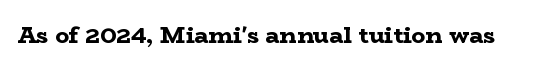
Notice how thick the strokes are: this is what a full bold looks like. In terms of letterspacing, this is plain default setting. The specimen omits any rule beneath the text block's lines. The lettering stays uniformly vertical, giving the passage a roman look.
